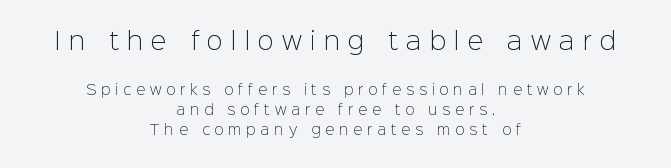
The image shows 24 px text type, upright; set centered, normal line spacing (1.41x), unusually wide letter spacing (+0.34 em), not underlined; the first (top) block is 1.71x larger.
